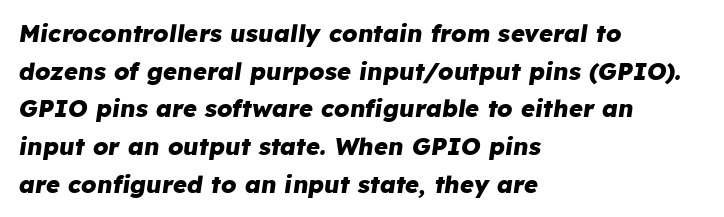
{"italic": "yes", "lean": "right", "slant_degrees": 8, "bold": "yes", "underline": "no", "align": "left", "line_spacing": "normal", "line_spacing_ratio": 1.57, "letter_spacing": "normal", "letter_spacing_em": 0.0, "glyph_px": 24}
